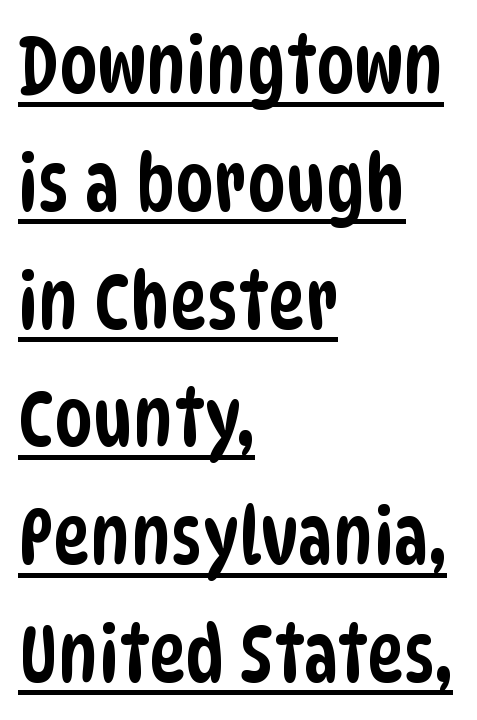
Q: Is the typeface a serif or a sans-serif typeface? A: Sans-serif.
Q: Is the text underlined? A: Yes.
Q: How is the paragraph aligned? A: Left-aligned.
Q: Is the spacing between letters normal or unusually wide? A: Normal.
Q: Is the spacing between lines tight, normal or loose? A: Normal.
Q: Width (condensed, normal, or wide)? A: Condensed.
Q: Stroke contrast? A: Low.
Q: x-height? A: Large.
Q: Monospaced? A: No.
